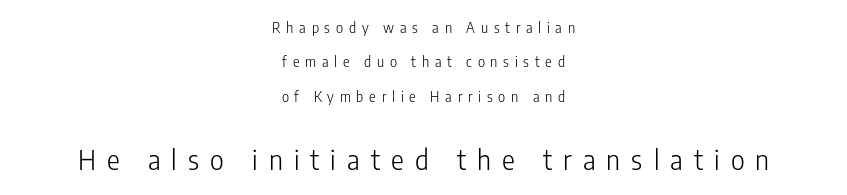
The image shows 27 px text type, upright; set centered, loose line spacing (2.45x), unusually wide letter spacing (+0.41 em), not underlined; the second (bottom) block is 1.93x larger.
